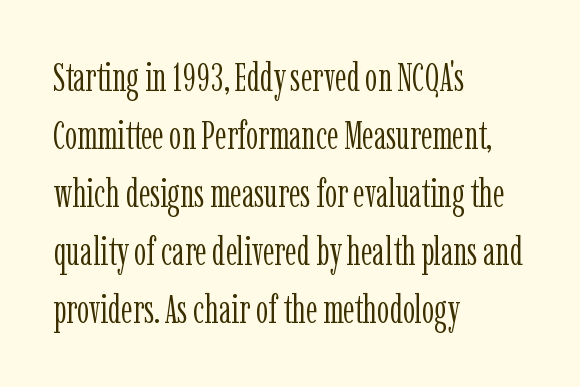
Varying glyph widths throughout — classic text-font behaviour. The strokes carry an ordinary text weight at most. Beneath every word, the page is bare. Upright lettering throughout. The glyphs in this specimen are seriffed. What's the leading like? Ordinary, nothing unusual.
